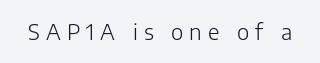
It's the straight-up-and-down kind of type. A typesetter would call this heavily tracked-out type. Heaviness? Minimal to ordinary, like unemphasized prose. Each row of text sits above clean, open space.
